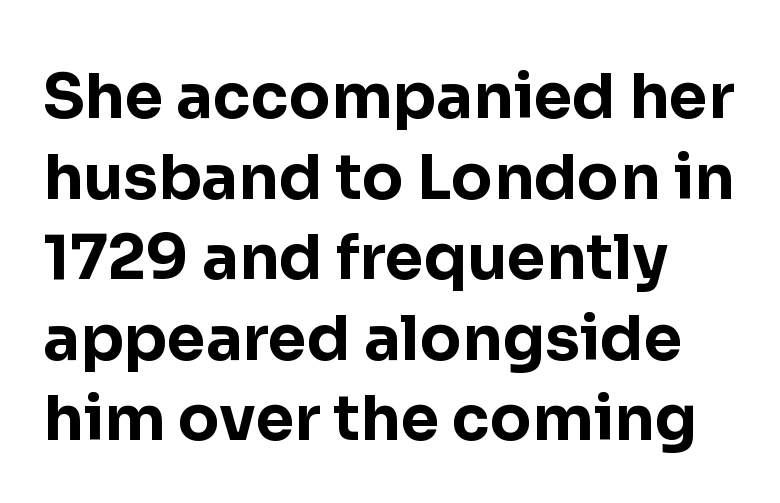
Nobody touched the tracking dial on this one. I'd call this a sans setting — the letters go barefoot. The face used here is proportionally spaced, like ordinary book or web type. Has an underline been added? It has not. A typesetter would mark this as roman, not italic.
